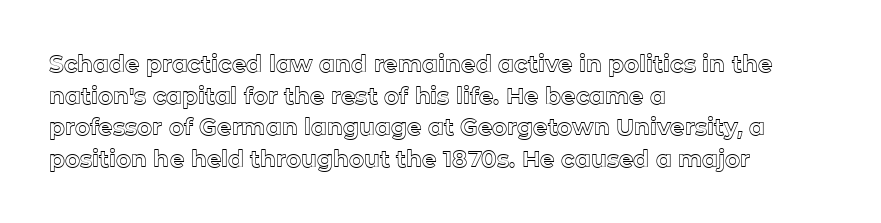
The tracking reads as untouched default to a designer's eye. These lines were composed using upright roman letters. A clean baseline with only descenders dipping below it. The designer left line spacing at the default. The lines are quadded left.
